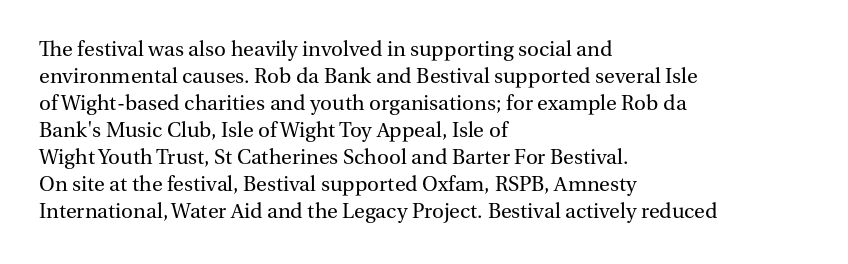
Q: Is the text bold? A: No.
Q: Is the text italic (slanted)? A: No, it is upright.
Q: Is the text underlined? A: No.
Q: How is the paragraph aligned? A: Left-aligned.
Q: Is the spacing between letters normal or unusually wide? A: Normal.
